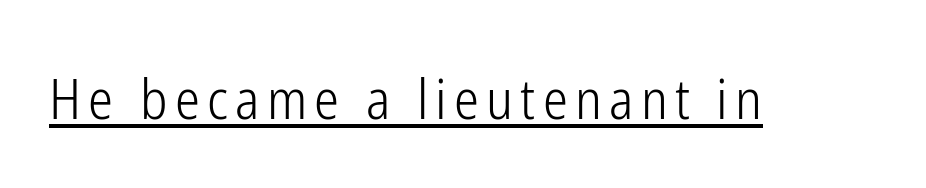
Q: Is the text bold? A: No.
Q: Is the text italic (slanted)? A: No, it is upright.
Q: Is the typeface a serif or a sans-serif typeface? A: Sans-serif.
Q: Is the text underlined? A: Yes.
Q: Width (condensed, normal, or wide)? A: Condensed.
Q: Stroke contrast? A: Low.
Q: x-height? A: Medium.
Q: Monospaced? A: No.
